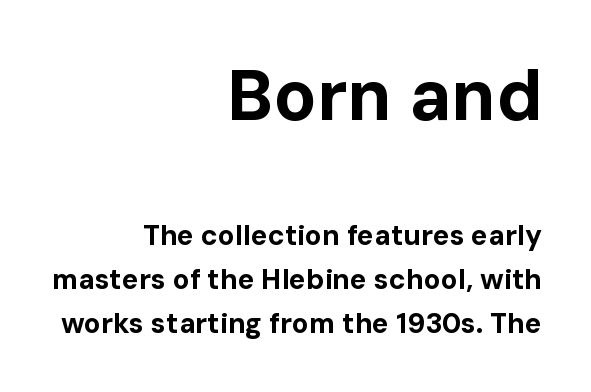
{"serif": "no", "italic": "no", "bold": "yes", "weight": "bold", "width": "normal", "stroke_contrast": "low", "x_height": "medium", "monospaced": "no", "underline": "no", "align": "right", "line_spacing": "normal", "line_spacing_ratio": 1.57, "letter_spacing": "normal", "letter_spacing_em": 0.0, "larger_block": "first", "size_ratio": 2.54, "glyph_px": 71}
